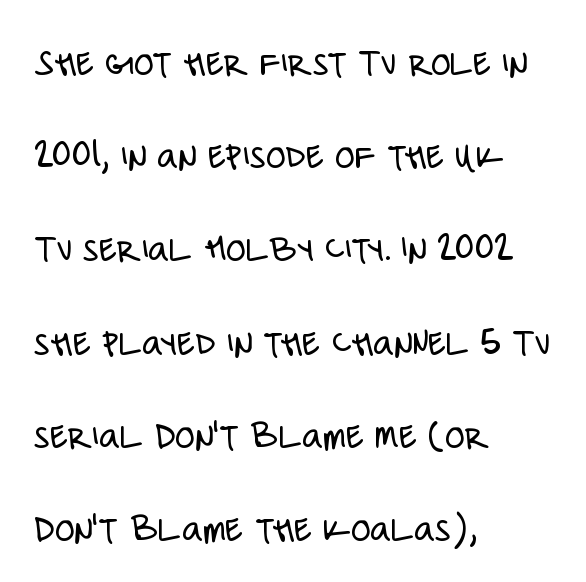
The image shows 40 px light, condensed sans-serif type, upright; set left-aligned, loose line spacing (2.33x), normal letter spacing, not underlined; low stroke contrast and a large x-height.
